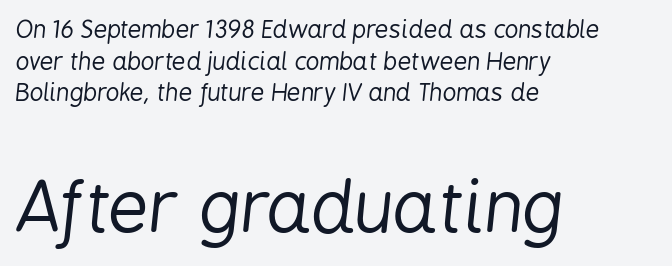
{"italic": "yes", "lean": "right", "slant_degrees": 6, "bold": "no", "weight": "regular", "width": "condensed", "stroke_contrast": "low", "x_height": "medium", "monospaced": "no", "underline": "no", "align": "left", "line_spacing": "normal", "line_spacing_ratio": 1.32, "letter_spacing": "normal", "letter_spacing_em": 0.0, "larger_block": "second", "size_ratio": 2.96, "glyph_px": 71}
